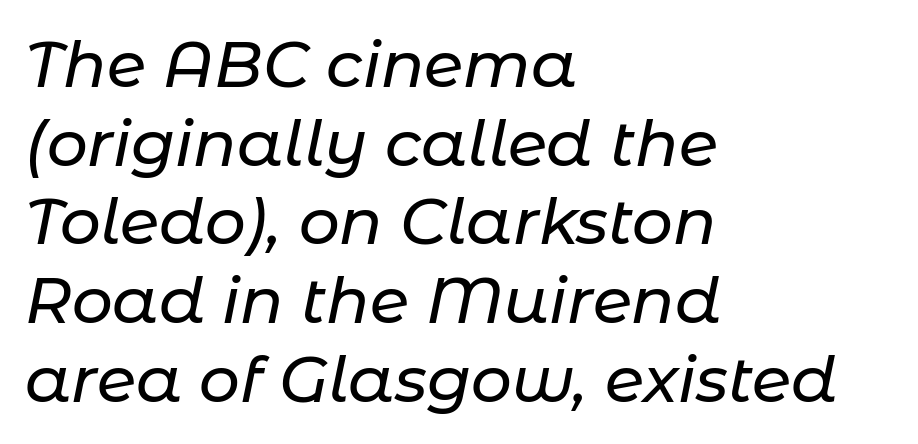
Q: Is the text italic (slanted)? A: Yes, it leans right by about 11 degrees.
Q: Is the text underlined? A: No.
Q: How is the paragraph aligned? A: Left-aligned.
Q: Is the spacing between letters normal or unusually wide? A: Normal.
Q: Width (condensed, normal, or wide)? A: Normal.
Q: Stroke contrast? A: Low.
Q: x-height? A: Medium.
Q: Monospaced? A: No.
